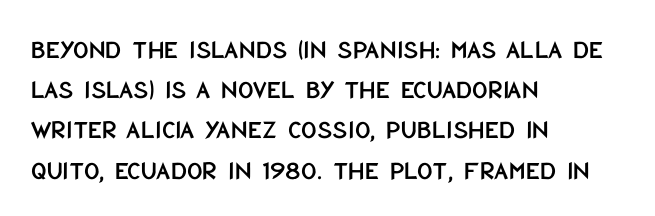
The image shows 27 px text type, upright; set left-aligned, normal line spacing (1.49x), normal letter spacing, not underlined.
